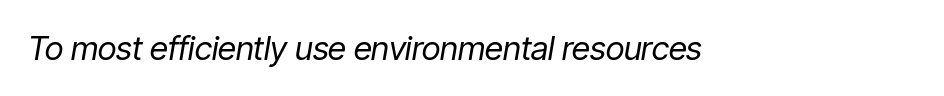
{"italic": "yes", "lean": "right", "slant_degrees": 9, "bold": "no", "weight": "regular", "width": "condensed", "stroke_contrast": "low", "x_height": "medium", "monospaced": "no", "underline": "no", "letter_spacing": "normal", "letter_spacing_em": 0.0, "glyph_px": 33}
